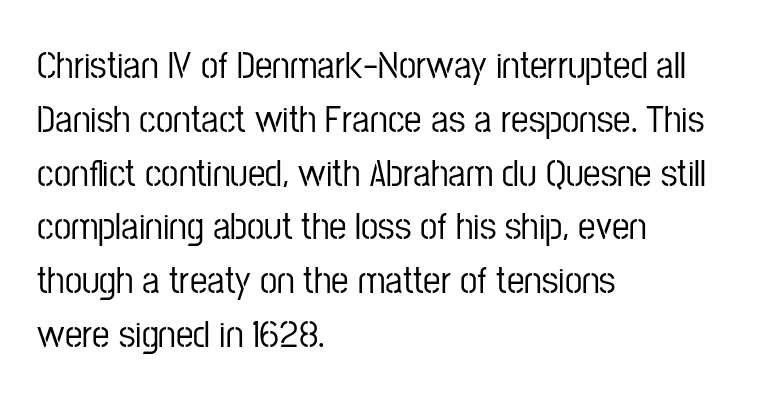
The image shows 39 px condensed sans-serif type, upright; set left-aligned, normal line spacing (1.38x), normal letter spacing, not underlined; low stroke contrast and a medium x-height.
